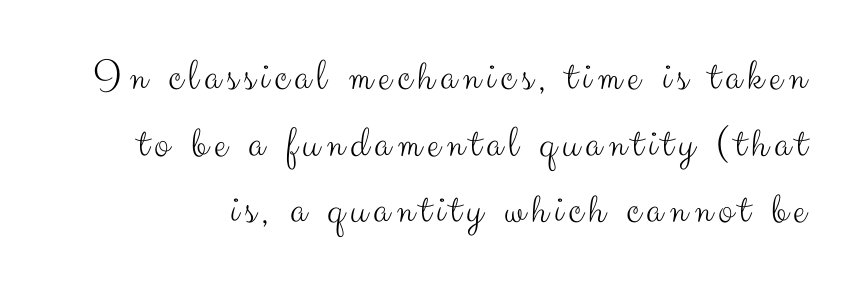
The image shows 45 px light sans-serif type; set normal line spacing (1.48x), not underlined; medium stroke contrast and a small x-height.
